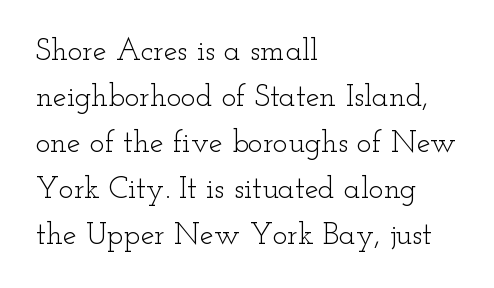
{"serif": "yes", "italic": "no", "bold": "no", "weight": "light", "width": "wide", "stroke_contrast": "low", "x_height": "small", "monospaced": "no", "underline": "no", "align": "left", "line_spacing": "normal", "line_spacing_ratio": 1.48, "letter_spacing": "normal", "letter_spacing_em": 0.0, "glyph_px": 31}
